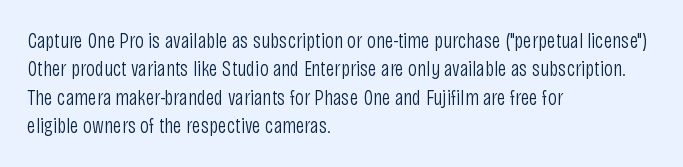
Q: Is the text bold? A: No.
Q: Is the text italic (slanted)? A: No, it is upright.
Q: Is the text underlined? A: No.
Q: How is the paragraph aligned? A: Left-aligned.
Q: Is the spacing between letters normal or unusually wide? A: Normal.
Q: Is the spacing between lines tight, normal or loose? A: Normal.
